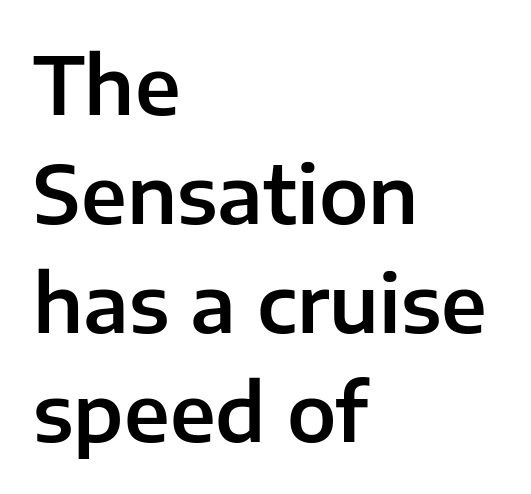
Q: Is the text italic (slanted)? A: No, it is upright.
Q: Is the typeface a serif or a sans-serif typeface? A: Sans-serif.
Q: Is the text underlined? A: No.
Q: How is the paragraph aligned? A: Left-aligned.
Q: Is the spacing between letters normal or unusually wide? A: Normal.
Q: Is the spacing between lines tight, normal or loose? A: Normal.
Q: Width (condensed, normal, or wide)? A: Normal.
Q: Stroke contrast? A: Low.
Q: x-height? A: Medium.
Q: Monospaced? A: No.
